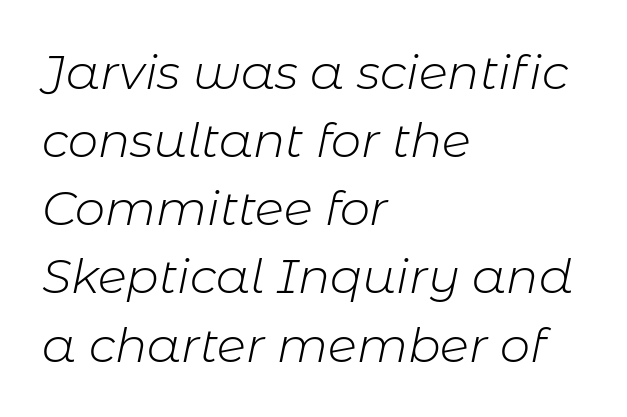
{"italic": "yes", "lean": "right", "slant_degrees": 11, "bold": "no", "weight": "light", "width": "normal", "stroke_contrast": "low", "x_height": "medium", "monospaced": "no", "underline": "no", "align": "left", "line_spacing": "normal", "line_spacing_ratio": 1.42, "letter_spacing": "normal", "letter_spacing_em": 0.0, "glyph_px": 48}
